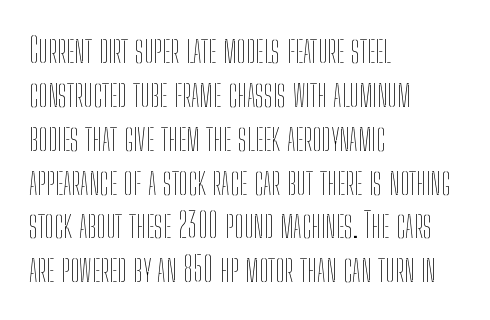
{"italic": "no", "bold": "no", "weight": "thin", "width": "condensed", "stroke_contrast": "low", "x_height": "medium", "monospaced": "no", "underline": "no", "align": "left", "line_spacing": "normal", "line_spacing_ratio": 1.29, "letter_spacing": "normal", "letter_spacing_em": 0.0, "glyph_px": 34}
